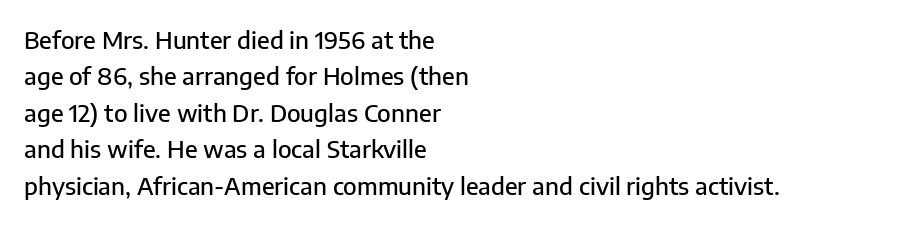
Q: Is the text italic (slanted)? A: No, it is upright.
Q: Is the text underlined? A: No.
Q: How is the paragraph aligned? A: Left-aligned.
Q: Is the spacing between letters normal or unusually wide? A: Normal.
Q: Is the spacing between lines tight, normal or loose? A: Normal.
